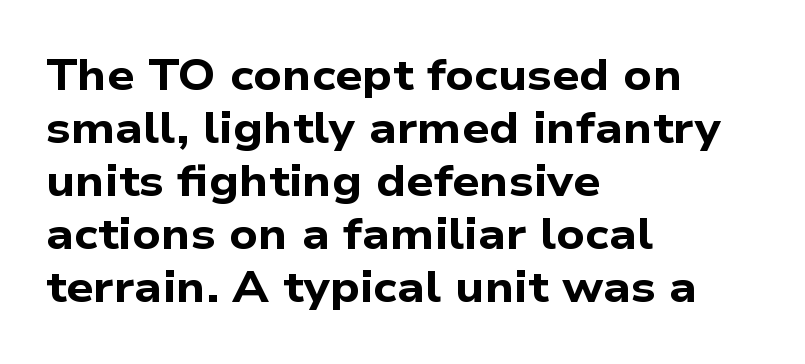
The image shows 43 px bold, wide sans-serif type; set left-aligned, line spacing 1.23x, normal letter spacing, not underlined; low stroke contrast and a medium x-height.
